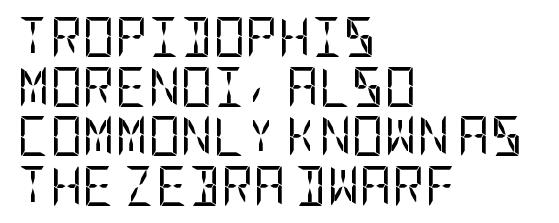
Notice how the passage keeps a crisp vertical edge on the left only. The horizontal fit of the characters is conventional and even. Has an underline been added? It has not. Heaviness? Minimal to ordinary, like unemphasized prose. Note: no serifs on the glyphs.
